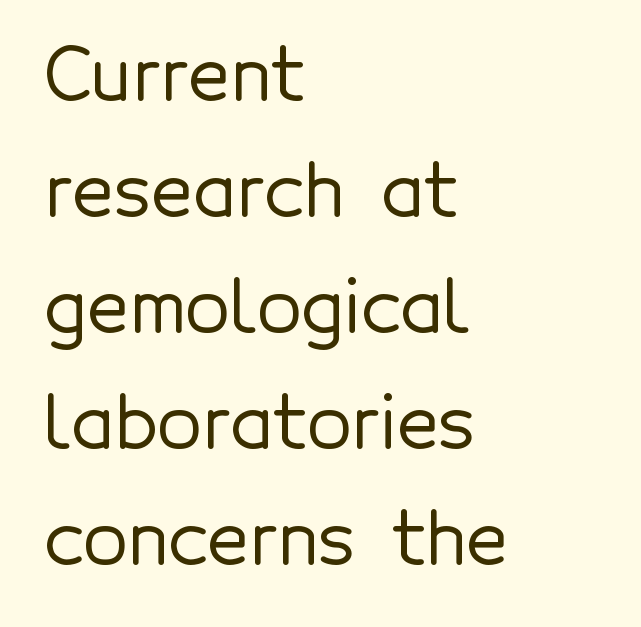
The image shows 73 px sans-serif type, upright; set left-aligned, normal line spacing (1.59x), normal letter spacing, not underlined; a medium x-height.
